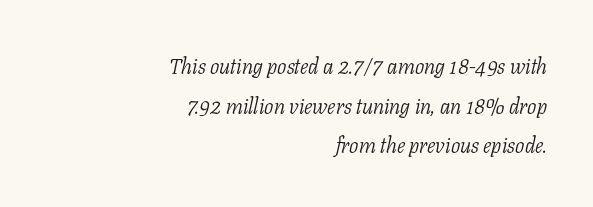
The lines in this sample share a right terminus and differ only in where they begin. The glyphs look as if they've been sheared to an angle. Observe the ordinary spacing: letters are neighbours, not strangers. Plain, unruled lines of type. Is the stroke heavy? The answer is a plain regular-or-lighter.
